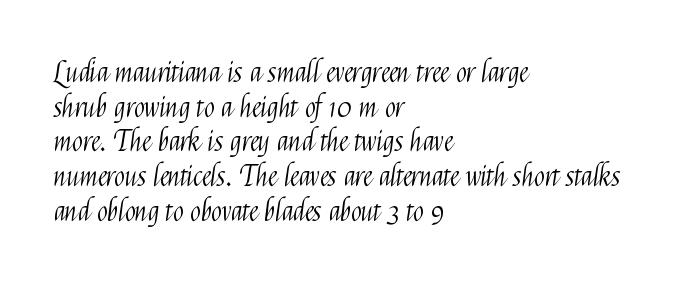
Weight class: somewhere from thin through regular. The face used here is proportionally spaced, like ordinary book or web type. Honestly, the letter spacing is just normal — you wouldn't notice it. Teacher's note: observe the even left margin — that is flush-left alignment. Serifs: no, the terminals of the letterforms are clean.
